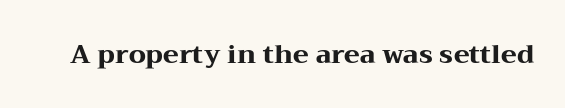
The image shows 26 px bold type, upright; set normal letter spacing, not underlined.
